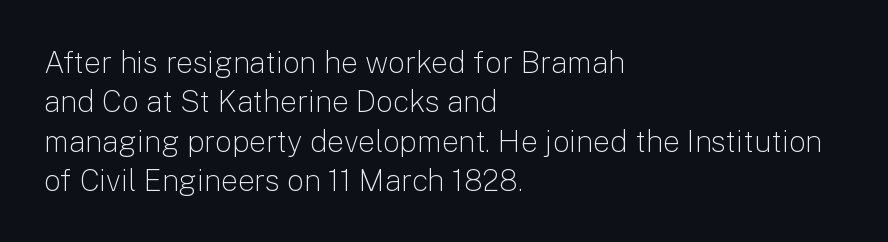
The image shows 30 px light sans-serif type, upright; set left-aligned, normal line spacing (1.31x), normal letter spacing, not underlined; low stroke contrast and a medium x-height.
